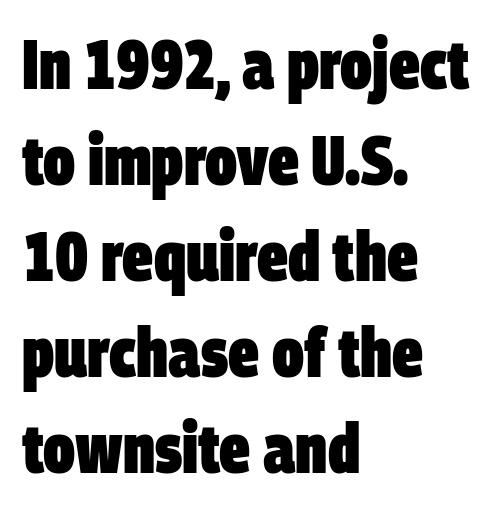
Q: Is the text bold? A: Yes.
Q: Is the typeface a serif or a sans-serif typeface? A: Sans-serif.
Q: Is the text underlined? A: No.
Q: How is the paragraph aligned? A: Left-aligned.
Q: Is the spacing between letters normal or unusually wide? A: Normal.
Q: Is the spacing between lines tight, normal or loose? A: Normal.
Q: Width (condensed, normal, or wide)? A: Condensed.
Q: Stroke contrast? A: Low.
Q: x-height? A: Large.
Q: Monospaced? A: No.
